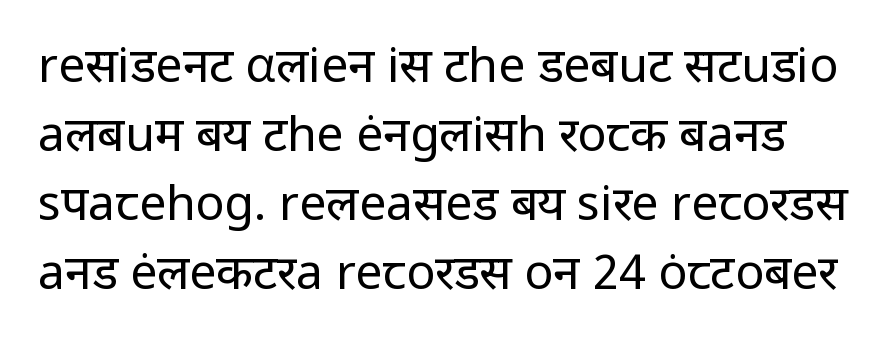
Each letter keeps its own natural width here, so spacing adapts to shape. Stem width sits at or under what a default text font uses. Decoration check: the copy has no underline. Style check: upright.
